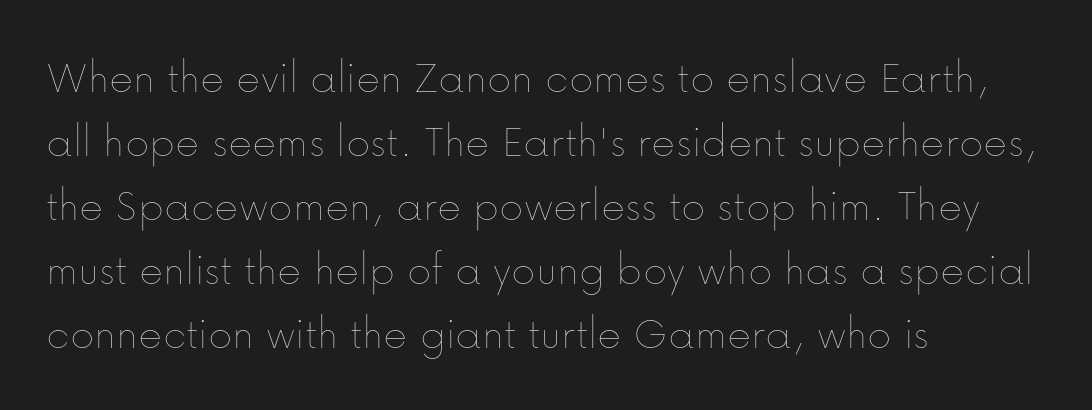
Q: Is the text bold? A: No.
Q: Is the text italic (slanted)? A: No, it is upright.
Q: Is the text underlined? A: No.
Q: How is the paragraph aligned? A: Left-aligned.
Q: Is the spacing between letters normal or unusually wide? A: Normal.
Q: Is the spacing between lines tight, normal or loose? A: Normal.
Q: Width (condensed, normal, or wide)? A: Normal.
Q: Stroke contrast? A: Low.
Q: x-height? A: Medium.
Q: Monospaced? A: No.
